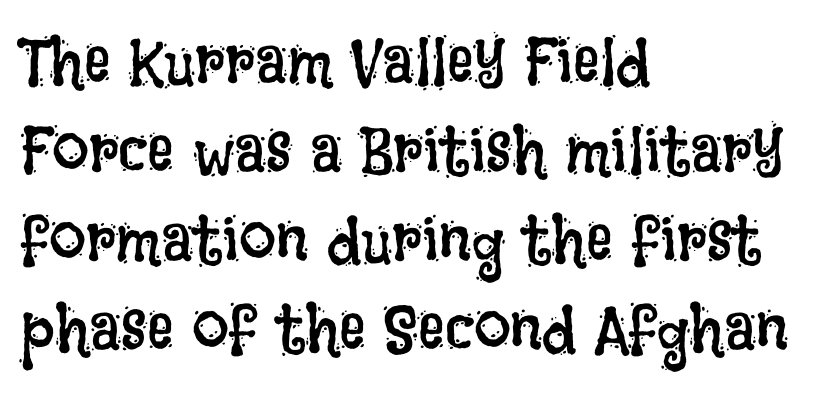
Q: Is the text bold? A: No.
Q: Is the text italic (slanted)? A: No, it is upright.
Q: Is the text underlined? A: No.
Q: How is the paragraph aligned? A: Left-aligned.
Q: Is the spacing between letters normal or unusually wide? A: Normal.
Q: Is the spacing between lines tight, normal or loose? A: Normal.
Q: Width (condensed, normal, or wide)? A: Condensed.
Q: Stroke contrast? A: Low.
Q: x-height? A: Large.
Q: Monospaced? A: No.
